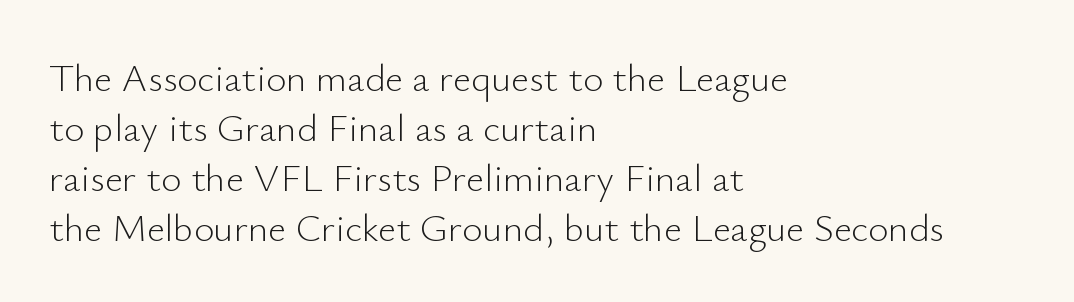
Q: Is the text bold? A: No.
Q: Is the text italic (slanted)? A: No, it is upright.
Q: Is the typeface a serif or a sans-serif typeface? A: Sans-serif.
Q: Is the text underlined? A: No.
Q: How is the paragraph aligned? A: Left-aligned.
Q: Is the spacing between letters normal or unusually wide? A: Normal.
Q: Is the spacing between lines tight, normal or loose? A: Normal.
Q: Width (condensed, normal, or wide)? A: Normal.
Q: Stroke contrast? A: Low.
Q: x-height? A: Small.
Q: Monospaced? A: No.
